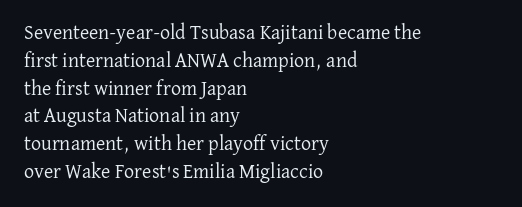
Nothing heavy about these letters — not bold at all. Compared with a centered layout, this one pins lines to the left instead. Spacing between characters is what you'd get straight out of the box. Posture: vertical. Anything drawn beneath the words? Only blank space.
